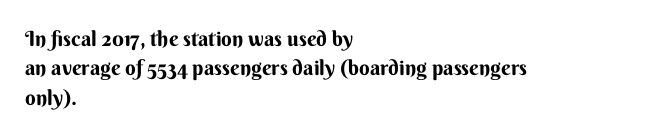
{"italic": "no", "bold": "yes", "underline": "no", "align": "left", "line_spacing": "normal", "line_spacing_ratio": 1.4, "letter_spacing": "normal", "letter_spacing_em": 0.0, "glyph_px": 21}
